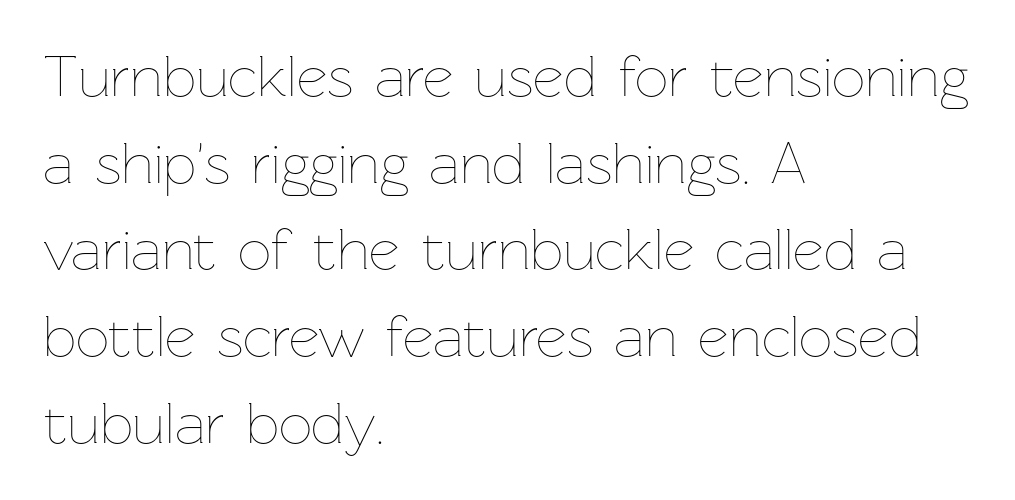
Q: Is the text bold? A: No.
Q: Is the text italic (slanted)? A: No, it is upright.
Q: Is the text underlined? A: No.
Q: How is the paragraph aligned? A: Left-aligned.
Q: Is the spacing between letters normal or unusually wide? A: Normal.
Q: Is the spacing between lines tight, normal or loose? A: Normal.
Q: Width (condensed, normal, or wide)? A: Normal.
Q: Stroke contrast? A: Low.
Q: x-height? A: Medium.
Q: Monospaced? A: No.
